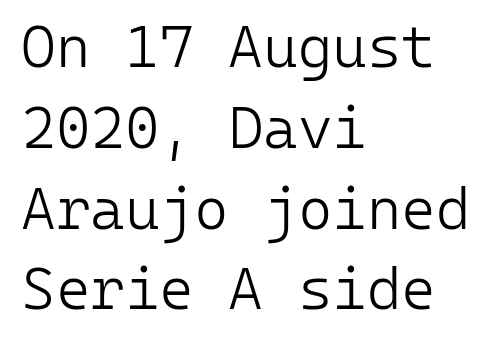
{"serif": "no", "italic": "no", "bold": "no", "weight": "light", "width": "normal", "stroke_contrast": "low", "x_height": "medium", "monospaced": "yes", "underline": "no", "align": "left", "line_spacing": "normal", "line_spacing_ratio": 1.37, "letter_spacing": "normal", "letter_spacing_em": 0.0, "glyph_px": 59}
